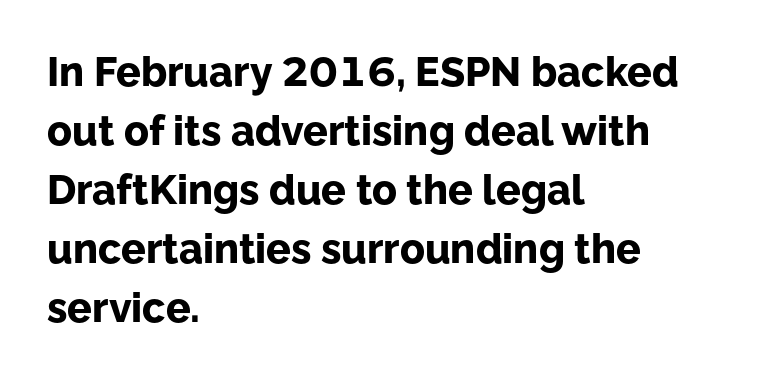
The image shows 41 px bold sans-serif type, upright; set left-aligned, normal line spacing (1.44x), normal letter spacing, not underlined; low stroke contrast and a medium x-height.
